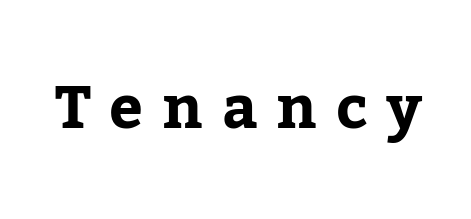
Spacing between characters has been opened up far beyond the box default. Descenders hang freely into open space. Character widths vary here, with narrow letters taking less room than wide ones. A dark, heavy texture on the line: the type is bold. Are there feet on the stems? There are — it's a serif.
